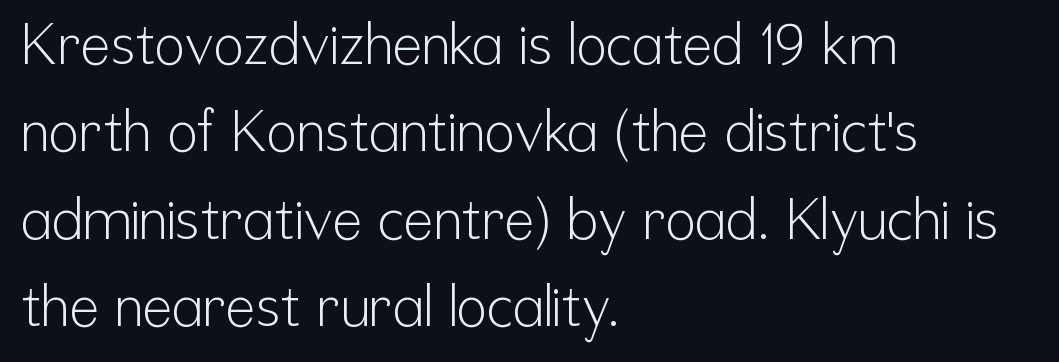
The image shows 56 px light, condensed sans-serif type, upright; set left-aligned, normal line spacing (1.56x), normal letter spacing, not underlined; low stroke contrast and a medium x-height.
